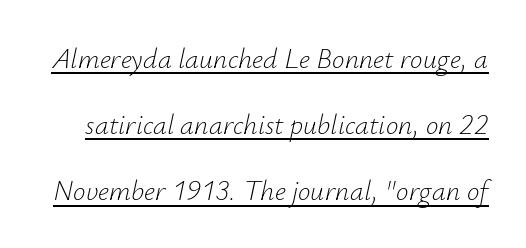
{"italic": "yes", "lean": "right", "slant_degrees": 12, "bold": "no", "weight": "light", "width": "normal", "stroke_contrast": "low", "x_height": "small", "monospaced": "no", "underline": "yes", "line_spacing": "loose", "line_spacing_ratio": 2.36, "letter_spacing": "normal", "letter_spacing_em": 0.0, "glyph_px": 28}
